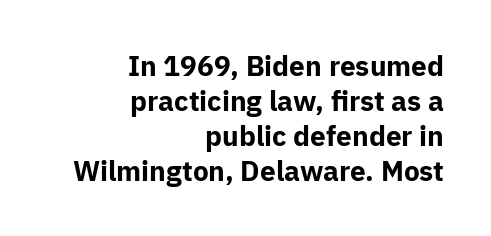
Bold? Absolutely — the strokes are thick and heavy. Default kerning and tracking; the words read as compact shapes. One glance says typical: line gaps are just what's usual. Clear beneath every line of the passage. Are there feet on the stems? There aren't — it's a sans.
